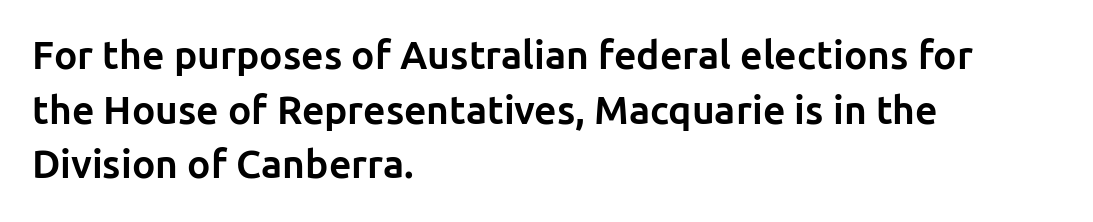
The face used here is proportionally spaced, like ordinary book or web type. The ragged edge is on the right, which tells us the setting is flush left. The rendering uses a moderate line-height, typical for paragraphs. Note: no serifs on the glyphs.
